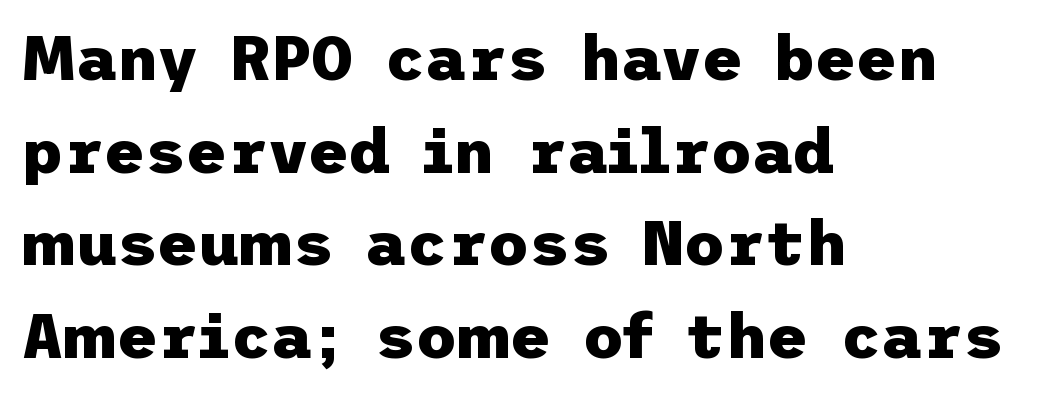
The image shows 63 px heavy sans-serif type, upright; set left-aligned, normal line spacing (1.47x), normal letter spacing, not underlined; low stroke contrast and a medium x-height.
